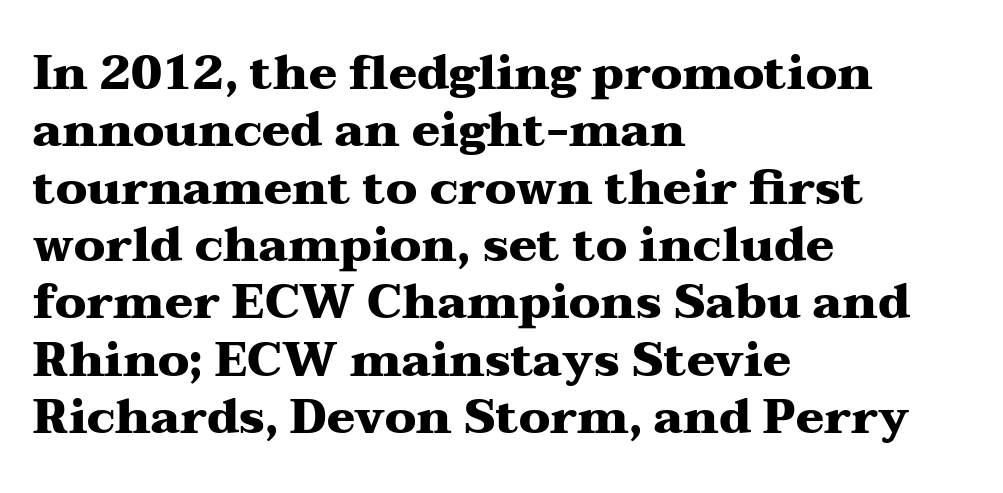
The image shows 47 px heavy, wide serif type, upright; set left-aligned, line spacing 1.22x, normal letter spacing, not underlined; medium stroke contrast and a medium x-height.
